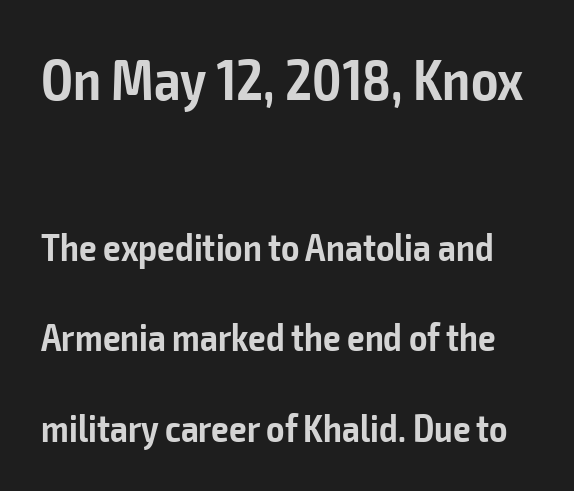
The line-height multiplier appears high, well above default. In this sample the first text group is rendered at the bigger scale. Characters remain perfectly vertical along every line. No feet cap the strokes, marking this as sans-serif type. The passage shown is not underscored anywhere.
